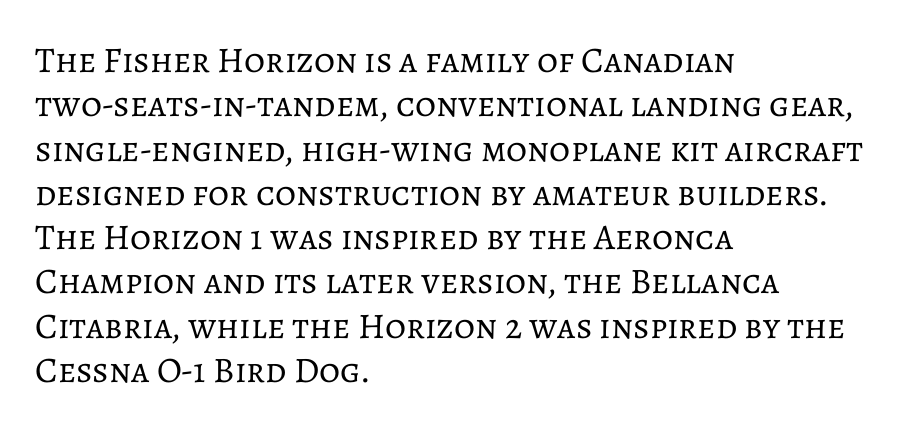
The image shows 36 px regular-weight type, upright; set left-aligned, line spacing 1.23x, normal letter spacing, not underlined; low stroke contrast and a medium x-height.
